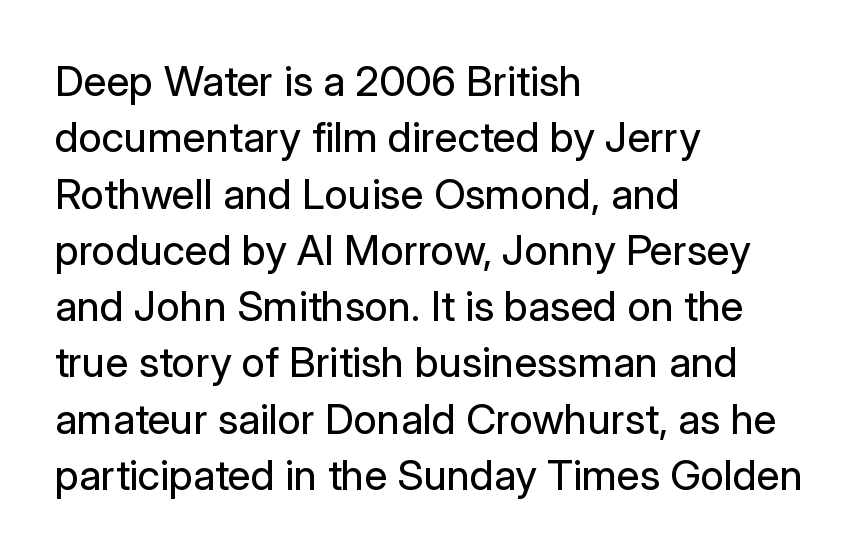
{"serif": "no", "italic": "no", "bold": "no", "weight": "regular", "width": "normal", "stroke_contrast": "low", "x_height": "medium", "monospaced": "no", "underline": "no", "align": "left", "line_spacing": "normal", "line_spacing_ratio": 1.34, "letter_spacing": "normal", "letter_spacing_em": 0.0, "glyph_px": 42}
